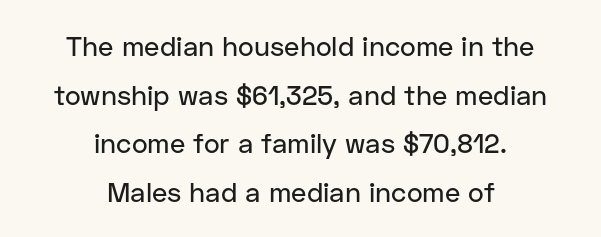
{"italic": "no", "underline": "no", "align": "center", "line_spacing_ratio": 1.8, "letter_spacing": "normal", "letter_spacing_em": 0.0, "glyph_px": 27}
